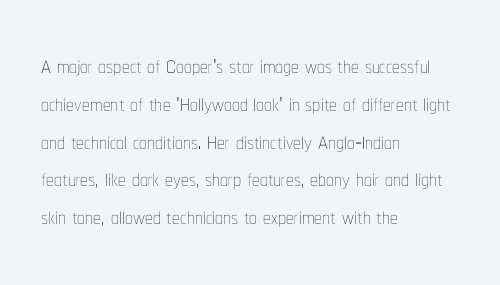
{"italic": "no", "bold": "no", "weight": "thin", "width": "condensed", "stroke_contrast": "low", "x_height": "medium", "monospaced": "no", "underline": "no", "align": "left", "line_spacing_ratio": 1.22, "letter_spacing": "normal", "letter_spacing_em": 0.0, "glyph_px": 31}
